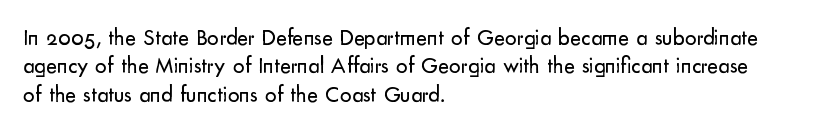
{"italic": "no", "bold": "no", "underline": "no", "align": "left", "line_spacing_ratio": 1.23, "letter_spacing": "normal", "letter_spacing_em": 0.0, "glyph_px": 23}
